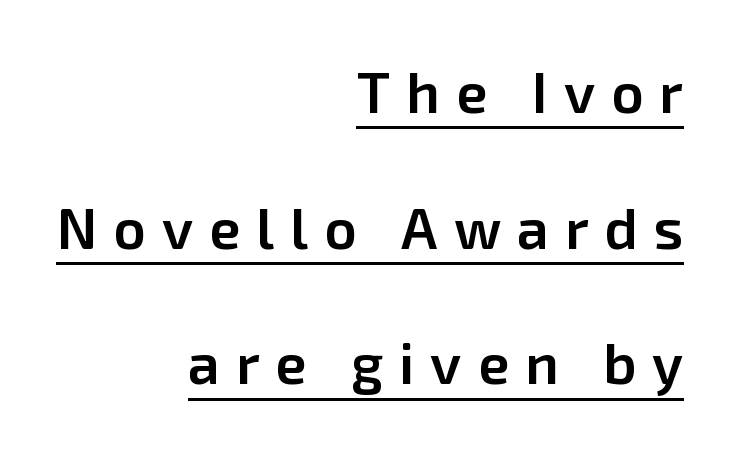
Q: Is the text bold? A: Semi-bold.
Q: Is the text italic (slanted)? A: No, it is upright.
Q: Is the typeface a serif or a sans-serif typeface? A: Sans-serif.
Q: Is the text underlined? A: Yes.
Q: How is the paragraph aligned? A: Right-aligned.
Q: Is the spacing between letters normal or unusually wide? A: Unusually wide.
Q: Is the spacing between lines tight, normal or loose? A: Loose.
Q: Width (condensed, normal, or wide)? A: Normal.
Q: Stroke contrast? A: Low.
Q: x-height? A: Medium.
Q: Monospaced? A: No.
